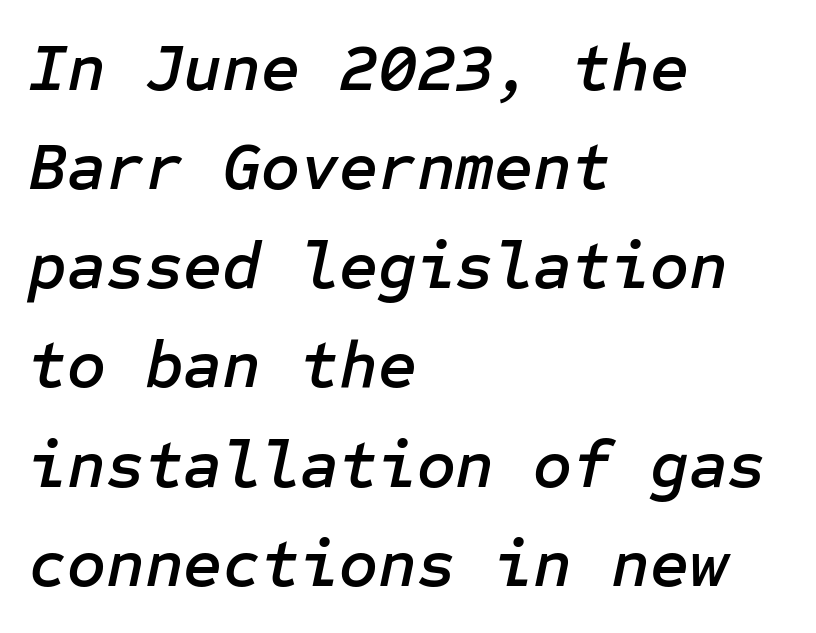
{"italic": "yes", "lean": "right", "slant_degrees": 12, "width": "normal", "stroke_contrast": "low", "x_height": "medium", "underline": "no", "align": "left", "line_spacing": "normal", "line_spacing_ratio": 1.48, "letter_spacing": "normal", "letter_spacing_em": 0.0, "glyph_px": 67}
